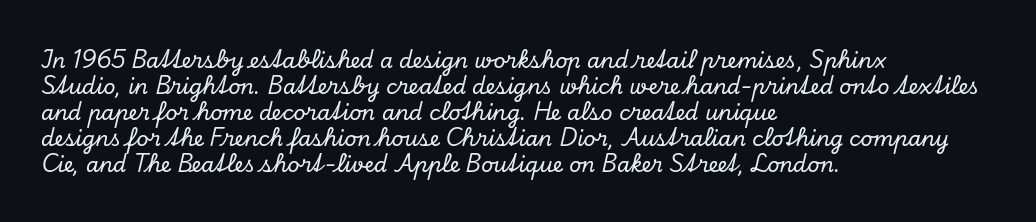
Descender tails drop into unmarked territory. The passage shown leans; its letterforms are oblique. Standard letterfit; no display-style spreading of the glyphs. Teacher's note: observe the even left margin — that is flush-left alignment.
